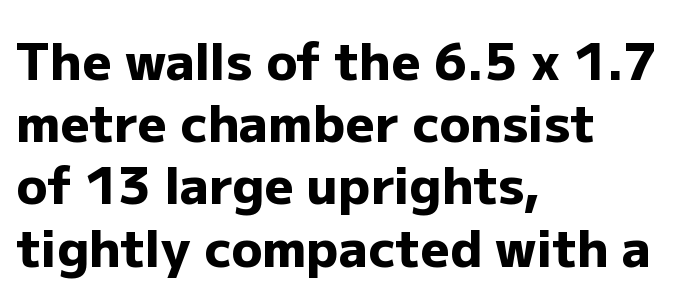
A full-strength bold gives these letters their thick strokes. Inter-character spacing is left at the font's built-in metrics. The face used here is proportionally spaced, like ordinary book or web type. Underline: absent. This is roman type, the default non-slanted kind. A sans-serif font was chosen for this passage.
